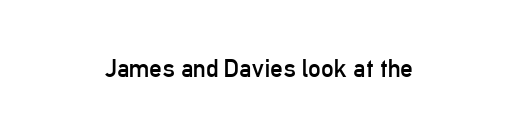
{"italic": "no", "bold": "no", "underline": "no", "letter_spacing": "normal", "letter_spacing_em": 0.0, "glyph_px": 25}
